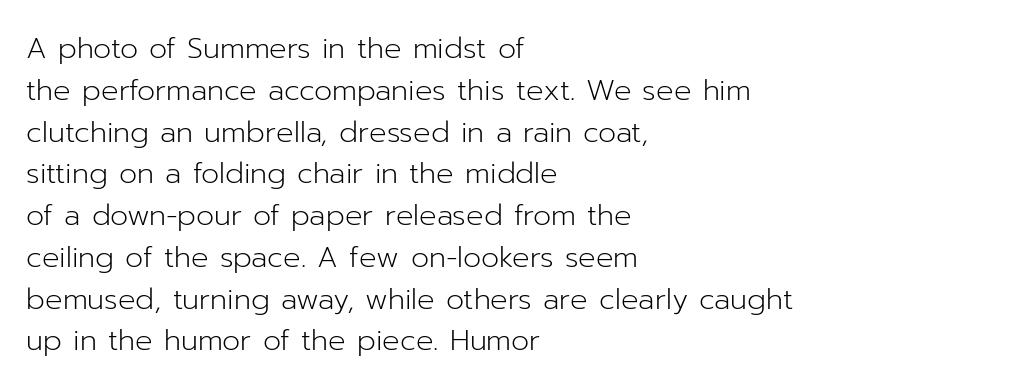
Tall strokes in this sample are plumb rather than angled. No feet cap the strokes, marking this as sans-serif type. Glance below the letters and you will spot only blank space. Every row of glyphs begins at an identical x-position on the left. The face used here is proportionally spaced, like ordinary book or web type. The letters sit at their default tracking, neither squeezed nor spread.
